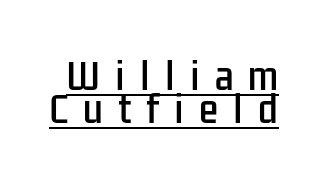
Between one letter and the next there's a generous, obvious gap. A typesetter would call this proportional, since set widths differ per character. This sample uses an upright cut, with every glyph sitting square on the baseline. Interline gaps are noticeably narrow in this sample. A baseline rule has been typeset under these characters. I'd call this a sans setting — the letters go barefoot.
